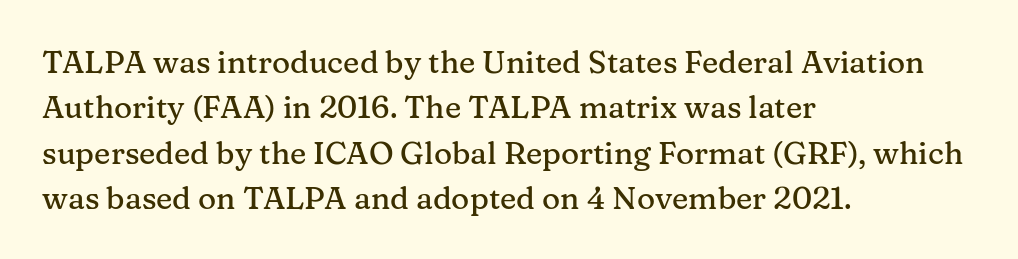
Q: Is the text italic (slanted)? A: No, it is upright.
Q: Is the typeface a serif or a sans-serif typeface? A: Serif.
Q: Is the text underlined? A: No.
Q: How is the paragraph aligned? A: Left-aligned.
Q: Is the spacing between letters normal or unusually wide? A: Normal.
Q: Is the spacing between lines tight, normal or loose? A: Normal.
Q: Width (condensed, normal, or wide)? A: Normal.
Q: Stroke contrast? A: Medium.
Q: x-height? A: Medium.
Q: Monospaced? A: No.
